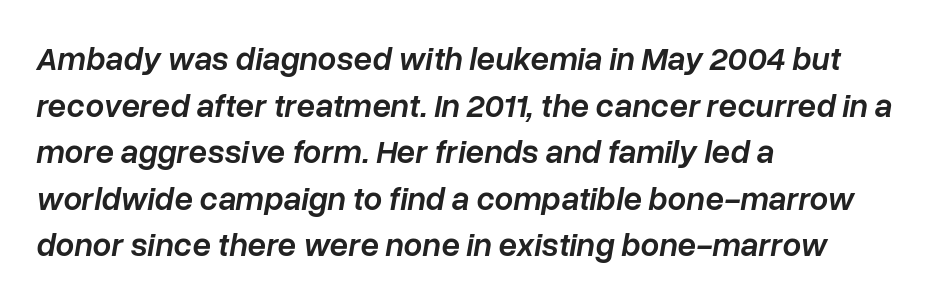
Q: Is the text bold? A: Semi-bold.
Q: Is the text italic (slanted)? A: Yes, it leans right by about 10 degrees.
Q: Is the text underlined? A: No.
Q: How is the paragraph aligned? A: Left-aligned.
Q: Is the spacing between letters normal or unusually wide? A: Normal.
Q: Is the spacing between lines tight, normal or loose? A: Normal.
Q: Width (condensed, normal, or wide)? A: Normal.
Q: Stroke contrast? A: Low.
Q: x-height? A: Medium.
Q: Monospaced? A: No.
